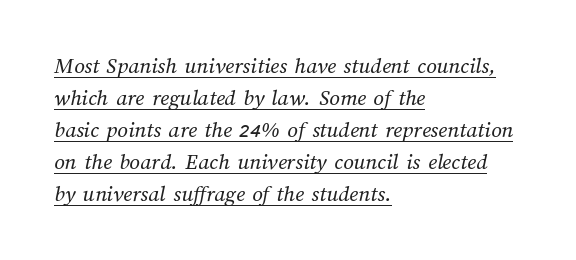
Q: Is the text bold? A: No.
Q: Is the text underlined? A: Yes.
Q: How is the paragraph aligned? A: Left-aligned.
Q: Is the spacing between letters normal or unusually wide? A: Normal.
Q: Is the spacing between lines tight, normal or loose? A: Normal.
